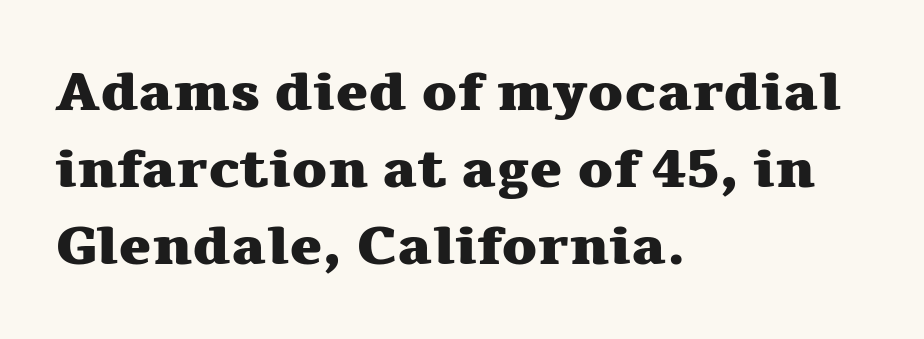
The image shows 55 px heavy, wide serif type, upright; set left-aligned, normal line spacing (1.4x), normal letter spacing, not underlined; medium stroke contrast and a medium x-height.
